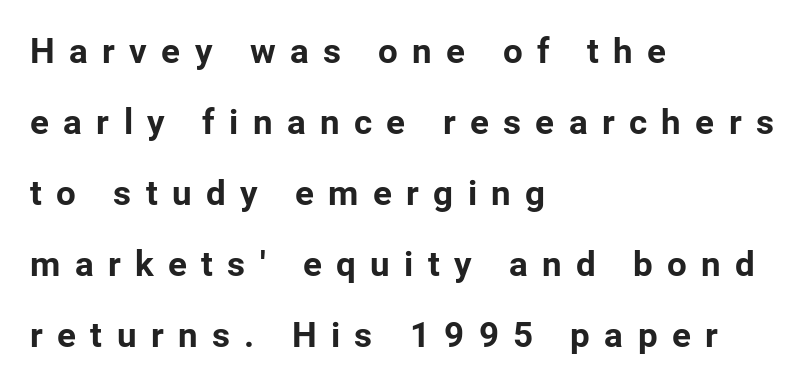
Q: Is the text bold? A: Yes.
Q: Is the text italic (slanted)? A: No, it is upright.
Q: Is the typeface a serif or a sans-serif typeface? A: Sans-serif.
Q: Is the text underlined? A: No.
Q: How is the paragraph aligned? A: Left-aligned.
Q: Is the spacing between letters normal or unusually wide? A: Unusually wide.
Q: Is the spacing between lines tight, normal or loose? A: Loose.
Q: Width (condensed, normal, or wide)? A: Normal.
Q: Stroke contrast? A: Low.
Q: x-height? A: Medium.
Q: Monospaced? A: No.
